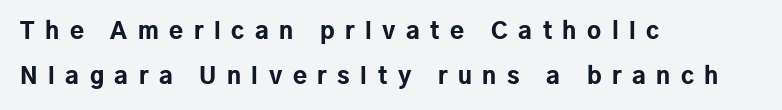
Compared with typical body copy, the letter spacing here is much looser. The type sits square on the baseline with zero lean. In terms of leading, this rendering errs on the spacious side. These lines carry a lot of weight — the face is fully bold. Compared with a centered layout, this one pins lines to the left instead.
